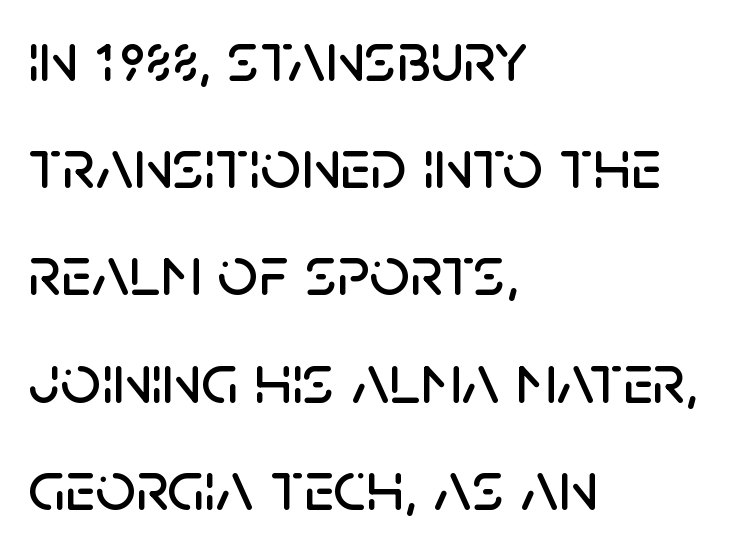
Q: Is the text italic (slanted)? A: No, it is upright.
Q: Is the typeface a serif or a sans-serif typeface? A: Sans-serif.
Q: Is the text underlined? A: No.
Q: How is the paragraph aligned? A: Left-aligned.
Q: Is the spacing between letters normal or unusually wide? A: Normal.
Q: Is the spacing between lines tight, normal or loose? A: Normal.
Q: Width (condensed, normal, or wide)? A: Normal.
Q: Stroke contrast? A: Low.
Q: x-height? A: Large.
Q: Monospaced? A: No.
